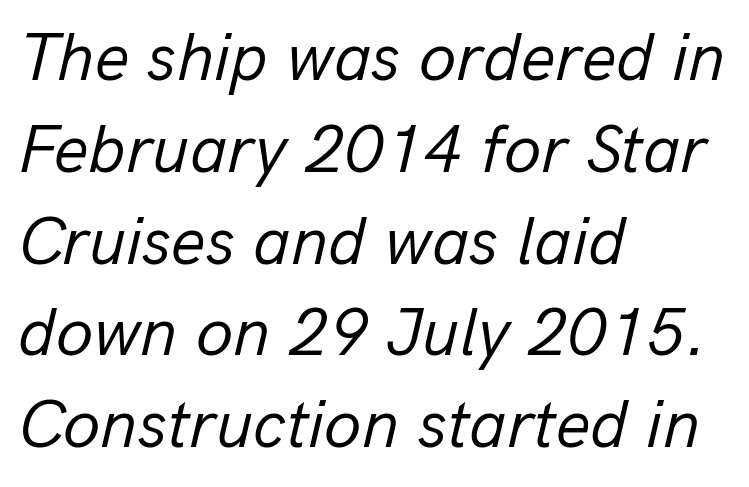
{"italic": "yes", "lean": "right", "slant_degrees": 13, "bold": "no", "weight": "regular", "width": "normal", "stroke_contrast": "low", "x_height": "medium", "monospaced": "no", "underline": "no", "align": "left", "line_spacing": "normal", "line_spacing_ratio": 1.35, "letter_spacing": "normal", "letter_spacing_em": 0.0, "glyph_px": 68}
